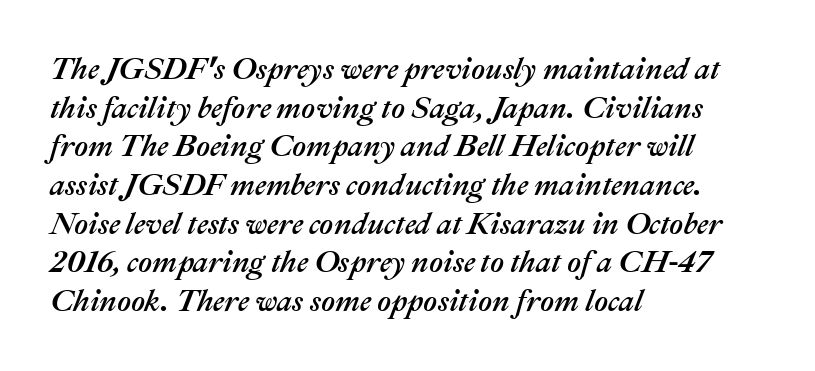
Q: Is the text italic (slanted)? A: Yes, it leans right by about 22 degrees.
Q: Is the text underlined? A: No.
Q: How is the paragraph aligned? A: Left-aligned.
Q: Is the spacing between letters normal or unusually wide? A: Normal.
Q: Is the spacing between lines tight, normal or loose? A: Normal.
Q: Width (condensed, normal, or wide)? A: Normal.
Q: Stroke contrast? A: Medium.
Q: x-height? A: Medium.
Q: Monospaced? A: No.
